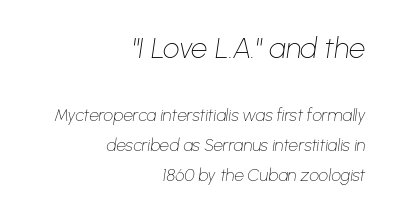
The image shows 29 px thin type, italic (leaning right); set right-aligned, line spacing 1.76x, normal letter spacing, not underlined; the first (top) block is 1.71x larger; low stroke contrast and a medium x-height.
